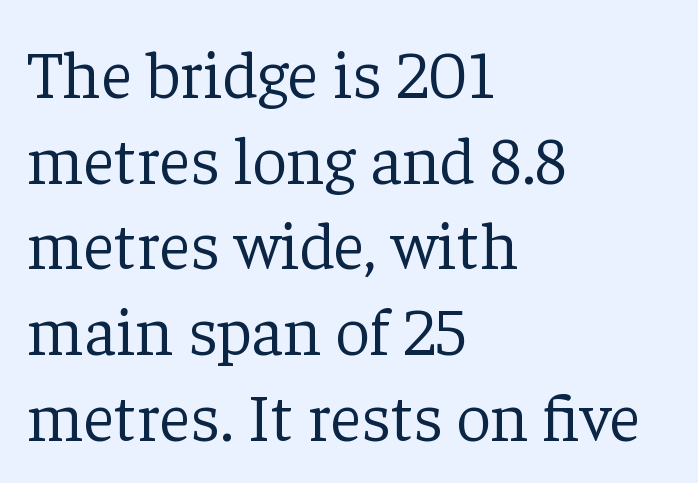
Q: Is the text bold? A: No.
Q: Is the text italic (slanted)? A: No, it is upright.
Q: Is the typeface a serif or a sans-serif typeface? A: Serif.
Q: Is the text underlined? A: No.
Q: How is the paragraph aligned? A: Left-aligned.
Q: Is the spacing between letters normal or unusually wide? A: Normal.
Q: Is the spacing between lines tight, normal or loose? A: Normal.
Q: Width (condensed, normal, or wide)? A: Normal.
Q: Stroke contrast? A: Low.
Q: x-height? A: Medium.
Q: Monospaced? A: No.
